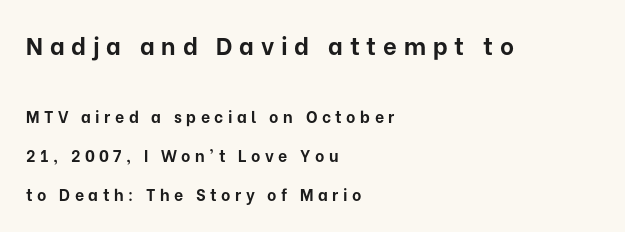
Whoever set this chose breathing room over compactness in the vertical rhythm. Caption: multi-line text, flush left, ragged right. If you drew a line through each stem, it would be perfectly vertical. Inter-character spacing is expanded well beyond the font's built-in metrics.
